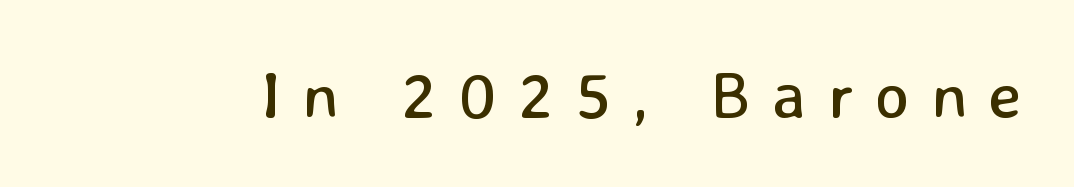
A bare baseline throughout the passage. Compared with typical body copy, the letter spacing here is much looser. The lettering stays uniformly vertical, giving the passage a roman look. The face looks like a standard text weight, possibly lighter. Do the characters align in a grid? No, the font is proportional. The type family on display is of the sans-serif kind.
